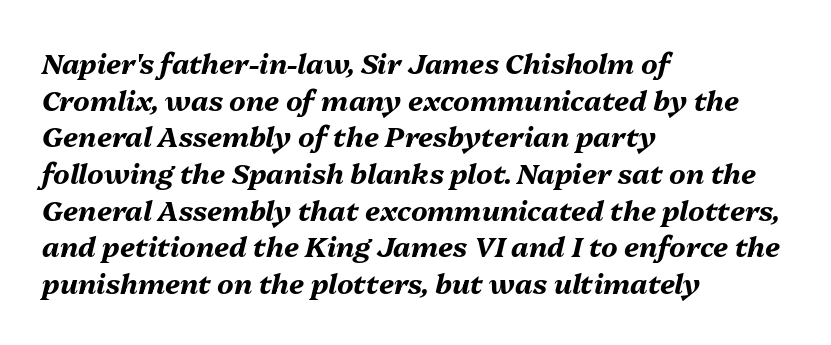
{"italic": "yes", "lean": "right", "slant_degrees": 13, "bold": "yes", "weight": "bold", "width": "normal", "stroke_contrast": "medium", "x_height": "medium", "monospaced": "no", "underline": "no", "align": "left", "line_spacing": "normal", "line_spacing_ratio": 1.31, "letter_spacing": "normal", "letter_spacing_em": 0.0, "glyph_px": 28}
